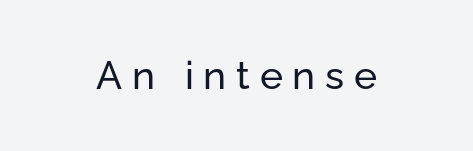
Q: Is the text italic (slanted)? A: No, it is upright.
Q: Is the typeface a serif or a sans-serif typeface? A: Sans-serif.
Q: Is the text underlined? A: No.
Q: Is the spacing between letters normal or unusually wide? A: Unusually wide.
Q: Width (condensed, normal, or wide)? A: Normal.
Q: Stroke contrast? A: Low.
Q: x-height? A: Medium.
Q: Monospaced? A: No.
